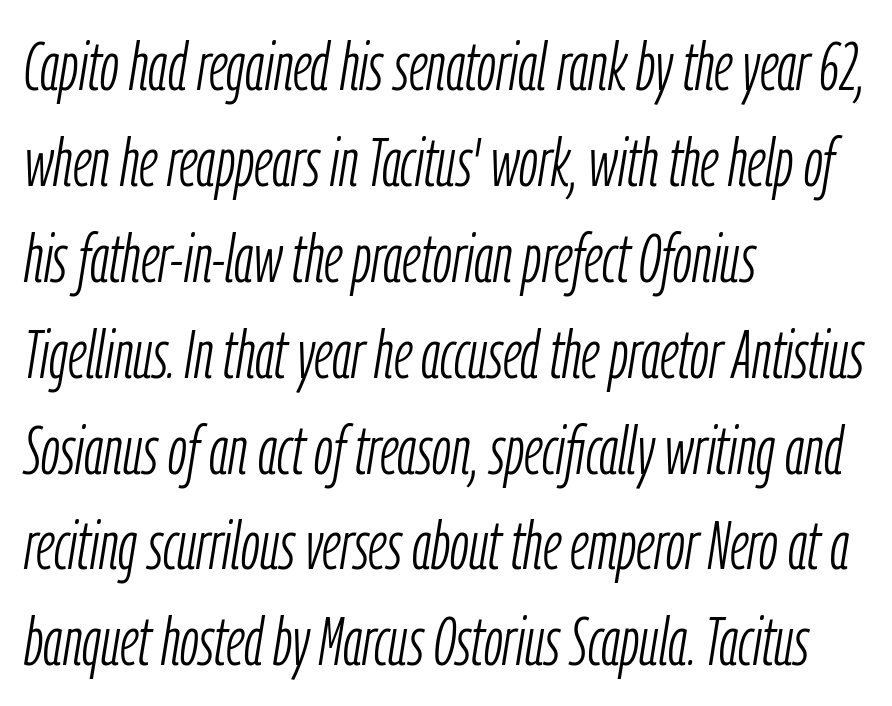
Q: Is the text bold? A: No.
Q: Is the text italic (slanted)? A: Yes, it leans right by about 9 degrees.
Q: Is the text underlined? A: No.
Q: How is the paragraph aligned? A: Left-aligned.
Q: Is the spacing between letters normal or unusually wide? A: Normal.
Q: Is the spacing between lines tight, normal or loose? A: Normal.
Q: Width (condensed, normal, or wide)? A: Condensed.
Q: Stroke contrast? A: Low.
Q: x-height? A: Medium.
Q: Monospaced? A: No.
